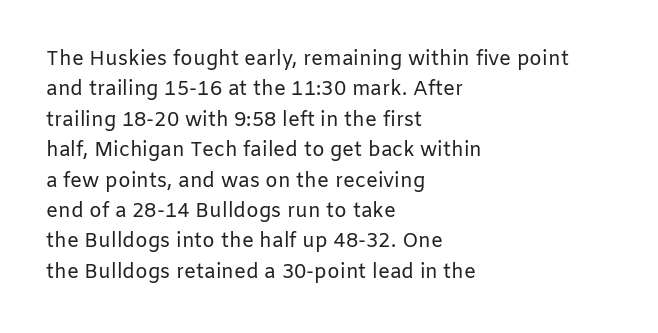
Q: Is the text bold? A: No.
Q: Is the text italic (slanted)? A: No, it is upright.
Q: Is the text underlined? A: No.
Q: How is the paragraph aligned? A: Left-aligned.
Q: Is the spacing between letters normal or unusually wide? A: Normal.
Q: Is the spacing between lines tight, normal or loose? A: Normal.
